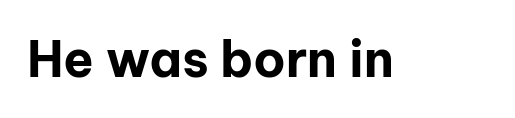
Q: Is the text bold? A: Yes.
Q: Is the text italic (slanted)? A: No, it is upright.
Q: Is the typeface a serif or a sans-serif typeface? A: Sans-serif.
Q: Is the text underlined? A: No.
Q: Is the spacing between letters normal or unusually wide? A: Normal.
Q: Width (condensed, normal, or wide)? A: Normal.
Q: Stroke contrast? A: Low.
Q: x-height? A: Medium.
Q: Monospaced? A: No.
